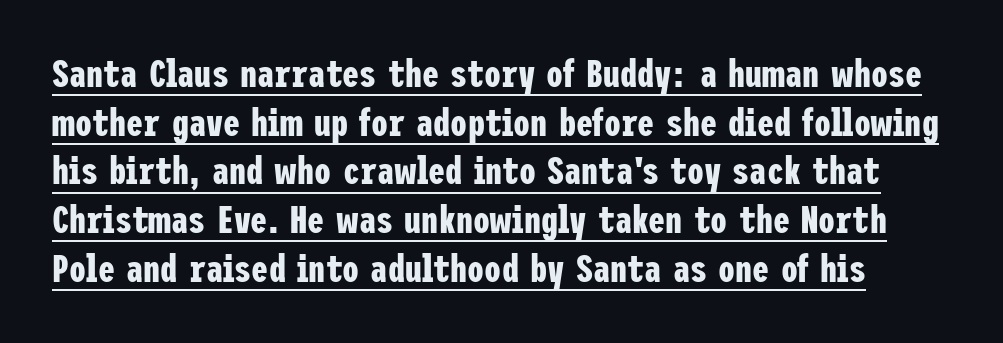
The type is set solid horizontally, with unmodified tracking. The characters display no serif detailing; their extremities are plain. Compared with typical paragraphs, the rows here are spaced about the same. Posture: vertical. Heft: maximum for text — a bold.
